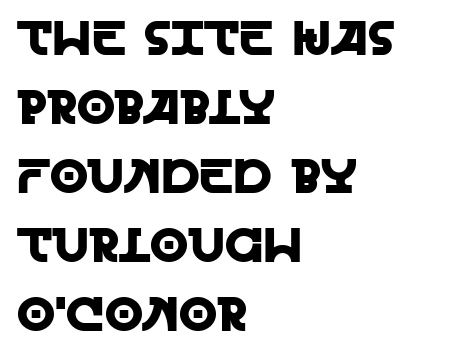
Q: Is the text italic (slanted)? A: No, it is upright.
Q: Is the typeface a serif or a sans-serif typeface? A: Sans-serif.
Q: Is the text underlined? A: No.
Q: How is the paragraph aligned? A: Left-aligned.
Q: Is the spacing between letters normal or unusually wide? A: Normal.
Q: Is the spacing between lines tight, normal or loose? A: Normal.
Q: Width (condensed, normal, or wide)? A: Normal.
Q: x-height? A: Large.
Q: Monospaced? A: No.
